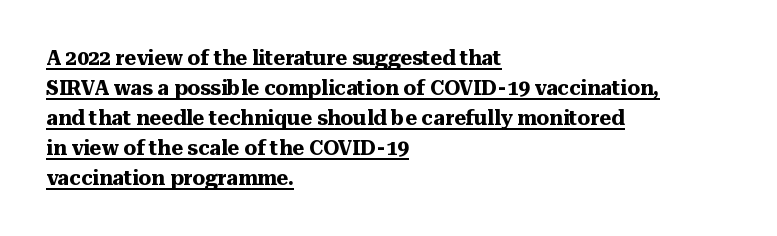
{"italic": "no", "bold": "yes", "underline": "yes", "align": "left", "line_spacing": "normal", "line_spacing_ratio": 1.5, "letter_spacing": "normal", "letter_spacing_em": 0.0, "glyph_px": 20}
